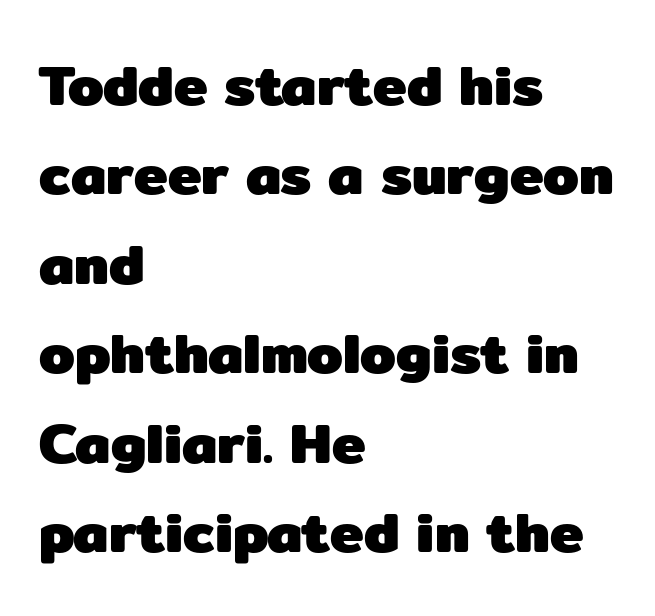
The image shows 57 px heavy sans-serif type, upright; set left-aligned, normal line spacing (1.57x), normal letter spacing, not underlined; low stroke contrast and a medium x-height.
